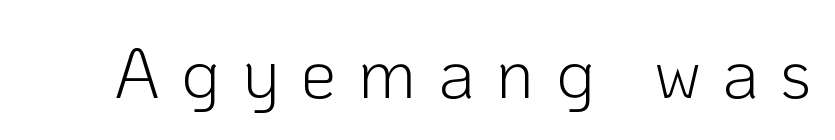
The image shows 71 px light sans-serif type, upright; set unusually wide letter spacing (+0.3 em), not underlined; low stroke contrast and a medium x-height.
